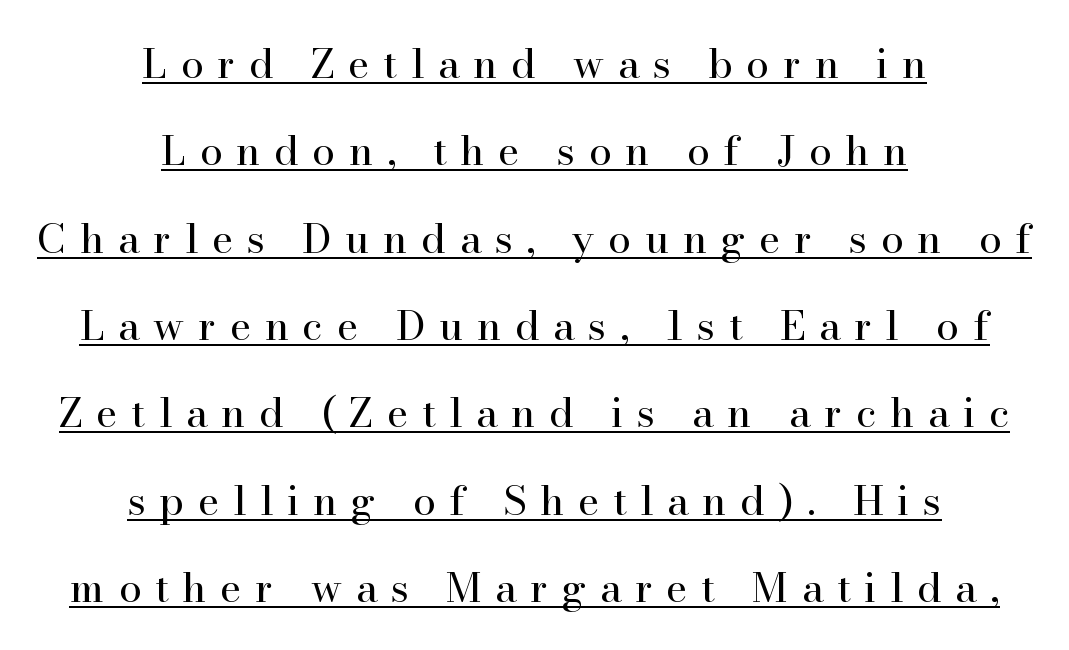
Q: Is the text bold? A: No.
Q: Is the text italic (slanted)? A: No, it is upright.
Q: Is the typeface a serif or a sans-serif typeface? A: Serif.
Q: Is the text underlined? A: Yes.
Q: How is the paragraph aligned? A: Centered.
Q: Is the spacing between letters normal or unusually wide? A: Unusually wide.
Q: Is the spacing between lines tight, normal or loose? A: Loose.
Q: Width (condensed, normal, or wide)? A: Normal.
Q: Stroke contrast? A: High.
Q: x-height? A: Small.
Q: Monospaced? A: No.
